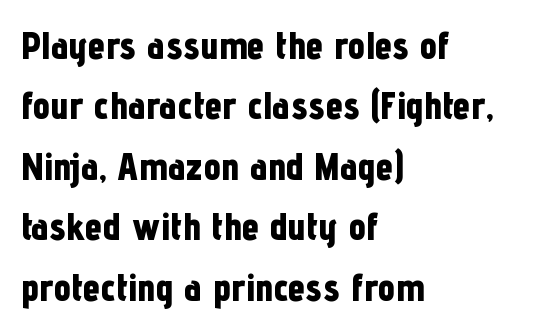
{"serif": "no", "italic": "no", "bold": "yes", "weight": "bold", "width": "condensed", "stroke_contrast": "low", "x_height": "medium", "monospaced": "no", "underline": "no", "align": "left", "line_spacing": "normal", "line_spacing_ratio": 1.55, "letter_spacing": "normal", "letter_spacing_em": 0.0, "glyph_px": 39}
